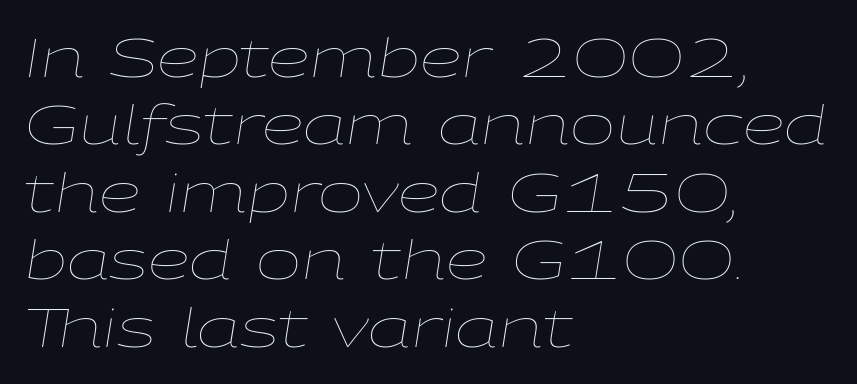
Q: Is the text bold? A: No.
Q: Is the text italic (slanted)? A: Yes, it leans right by about 9 degrees.
Q: Is the text underlined? A: No.
Q: How is the paragraph aligned? A: Left-aligned.
Q: Is the spacing between letters normal or unusually wide? A: Normal.
Q: Is the spacing between lines tight, normal or loose? A: Normal.
Q: Width (condensed, normal, or wide)? A: Wide.
Q: Stroke contrast? A: Low.
Q: x-height? A: Medium.
Q: Monospaced? A: No.
